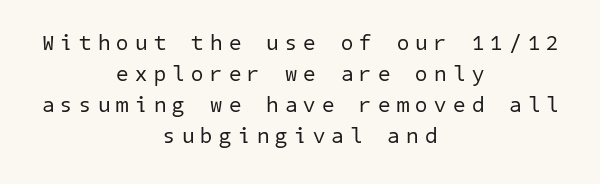
The image shows 22 px text type; set centered, normal line spacing (1.41x), unusually wide letter spacing (+0.3 em), not underlined.
